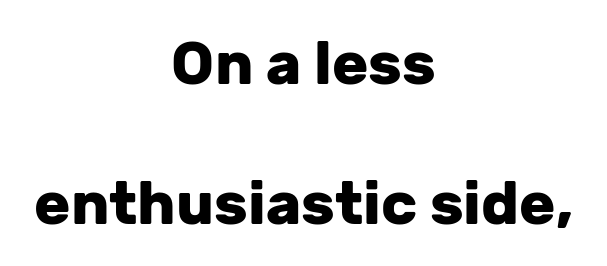
The image shows 60 px heavy sans-serif type, upright; set centered, loose line spacing (2.33x), normal letter spacing, not underlined; low stroke contrast and a medium x-height.
